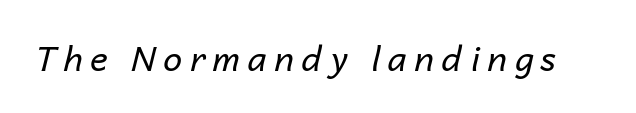
Q: Is the text bold? A: No.
Q: Is the text italic (slanted)? A: Yes, it leans right by about 14 degrees.
Q: Is the text underlined? A: No.
Q: Is the spacing between letters normal or unusually wide? A: Unusually wide.
Q: Width (condensed, normal, or wide)? A: Normal.
Q: Stroke contrast? A: Low.
Q: x-height? A: Medium.
Q: Monospaced? A: No.
